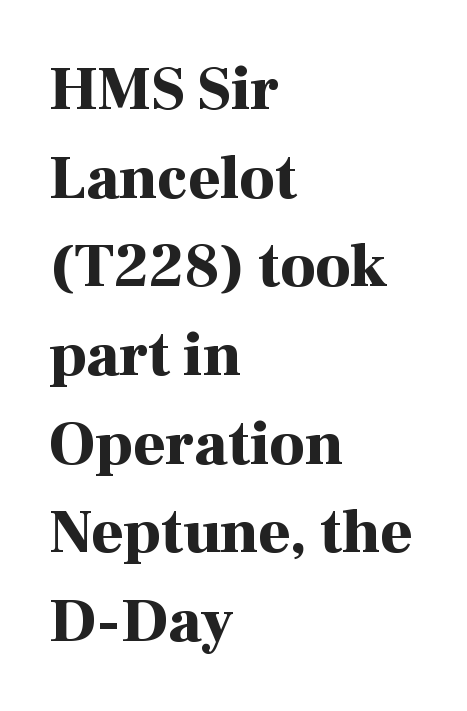
Q: Is the text bold? A: Yes.
Q: Is the text italic (slanted)? A: No, it is upright.
Q: Is the typeface a serif or a sans-serif typeface? A: Serif.
Q: Is the text underlined? A: No.
Q: How is the paragraph aligned? A: Left-aligned.
Q: Is the spacing between letters normal or unusually wide? A: Normal.
Q: Is the spacing between lines tight, normal or loose? A: Normal.
Q: Width (condensed, normal, or wide)? A: Normal.
Q: Stroke contrast? A: High.
Q: x-height? A: Medium.
Q: Monospaced? A: No.
